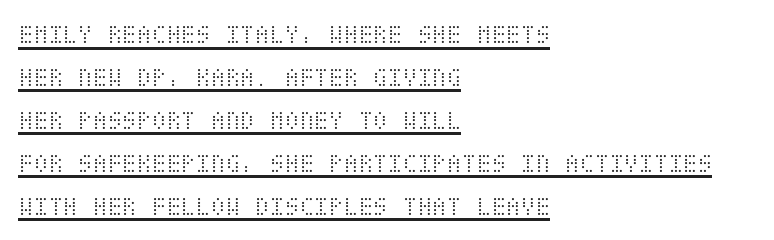
Q: Is the text bold? A: No.
Q: Is the text italic (slanted)? A: No, it is upright.
Q: Is the text underlined? A: Yes.
Q: How is the paragraph aligned? A: Left-aligned.
Q: Is the spacing between letters normal or unusually wide? A: Normal.
Q: Is the spacing between lines tight, normal or loose? A: Normal.
